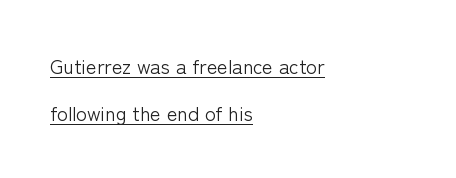
The image shows 20 px text type, upright; set left-aligned, loose line spacing (2.37x), normal letter spacing, underlined.
